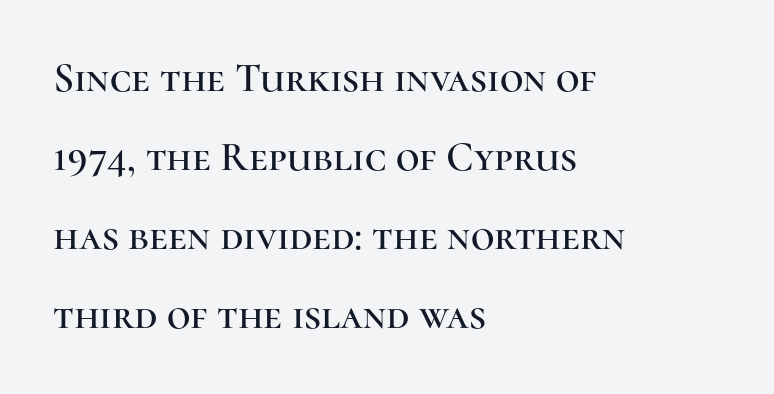
{"serif": "yes", "italic": "no", "width": "normal", "stroke_contrast": "high", "x_height": "medium", "monospaced": "no", "underline": "no", "align": "left", "line_spacing": "loose", "line_spacing_ratio": 1.93, "letter_spacing": "normal", "letter_spacing_em": 0.0, "glyph_px": 41}
